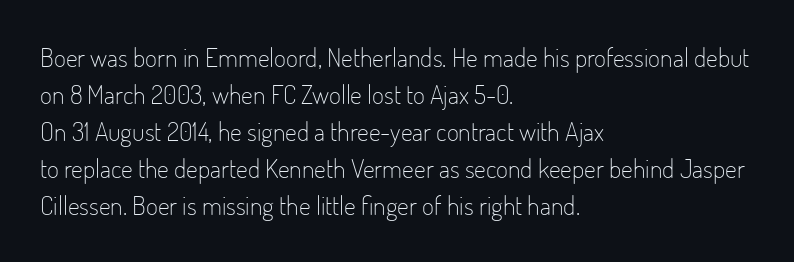
Rule under the text: the space is simply empty. The tracking reads as untouched default to a designer's eye. Compared with a typical body face, this is equally light or lighter still. A student would call this left alignment; a typographer would say flush left, rag right. The rows are spaced the way most documents space them.
